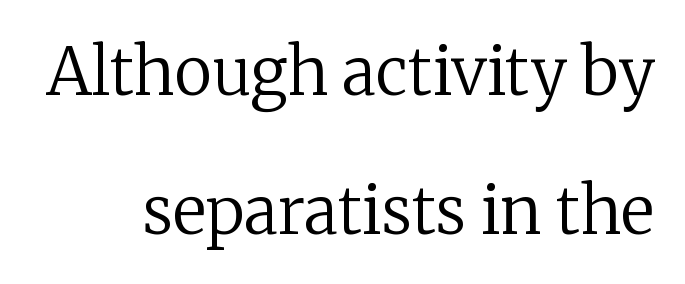
The image shows 65 px regular-weight serif type, upright; set loose line spacing (2.14x), normal letter spacing, not underlined; low stroke contrast and a medium x-height.
